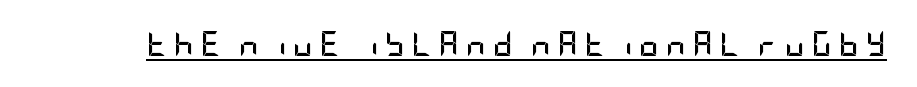
Q: Is the text bold? A: Yes.
Q: Is the text italic (slanted)? A: No, it is upright.
Q: Is the text underlined? A: Yes.
Q: Is the spacing between letters normal or unusually wide? A: Unusually wide.
